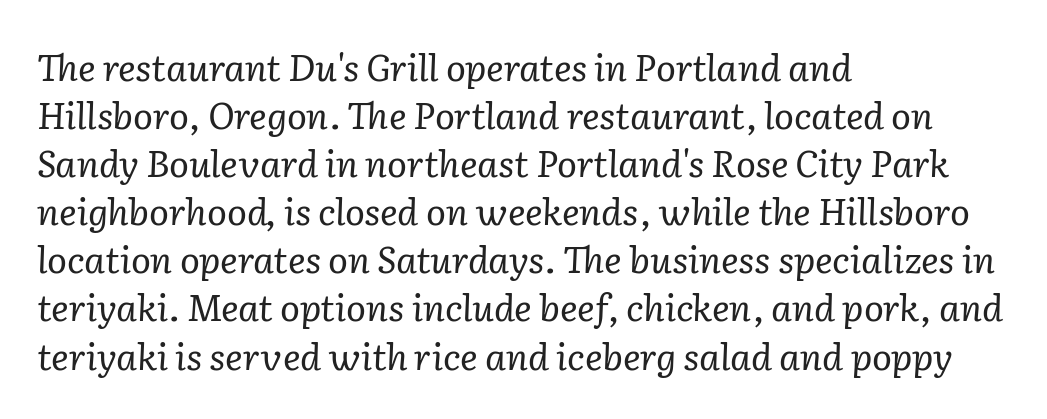
Q: Is the text bold? A: No.
Q: Is the text italic (slanted)? A: Yes, it leans right by about 2 degrees.
Q: Is the typeface a serif or a sans-serif typeface? A: Serif.
Q: Is the text underlined? A: No.
Q: How is the paragraph aligned? A: Left-aligned.
Q: Is the spacing between letters normal or unusually wide? A: Normal.
Q: Is the spacing between lines tight, normal or loose? A: Normal.
Q: Width (condensed, normal, or wide)? A: Normal.
Q: Stroke contrast? A: Low.
Q: x-height? A: Medium.
Q: Monospaced? A: No.
